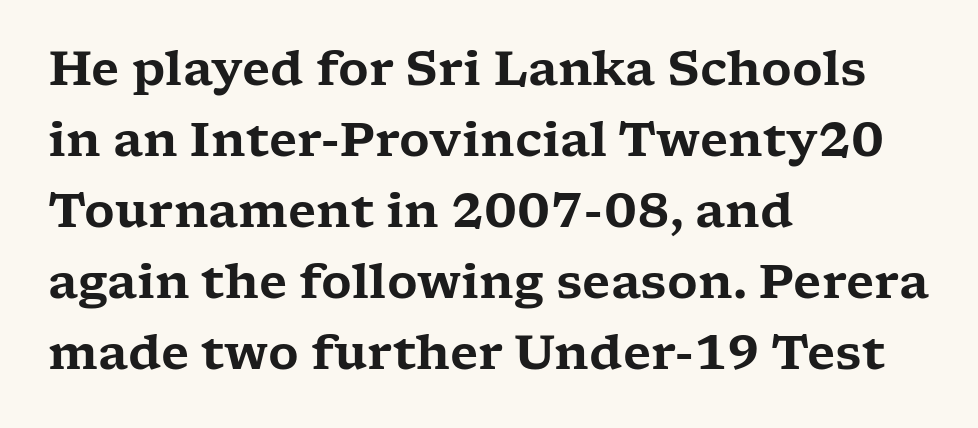
The image shows 47 px wide serif type, upright; set left-aligned, normal line spacing (1.51x), normal letter spacing, not underlined; low stroke contrast and a medium x-height.
